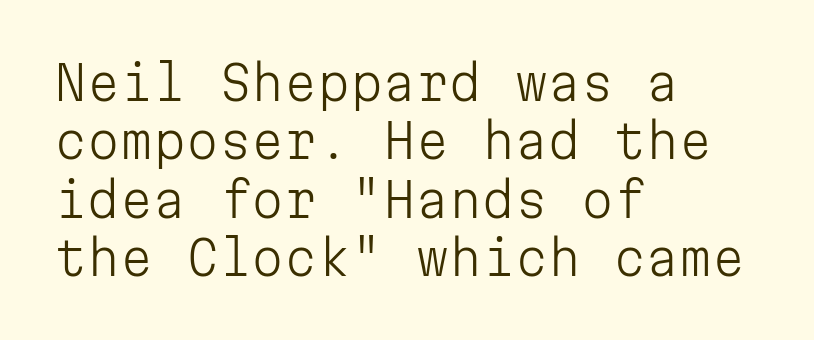
The image shows 47 px light sans-serif type, upright, monospaced; set left-aligned, line spacing 1.24x, normal letter spacing, not underlined; low stroke contrast and a medium x-height.
